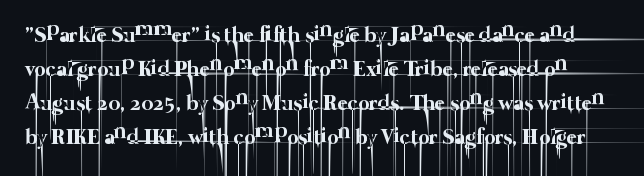
{"bold": "no", "underline": "no", "line_spacing": "normal", "line_spacing_ratio": 1.55, "letter_spacing": "normal", "letter_spacing_em": 0.0, "glyph_px": 22}
